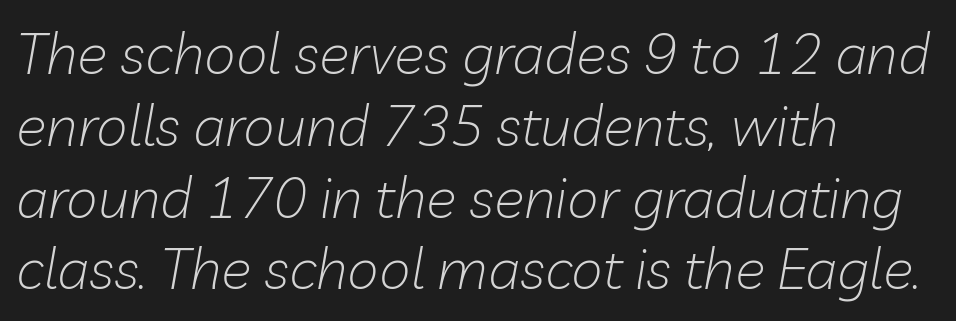
The image shows 57 px light type, italic (leaning right); set left-aligned, normal line spacing (1.26x), normal letter spacing, not underlined; low stroke contrast and a medium x-height.
